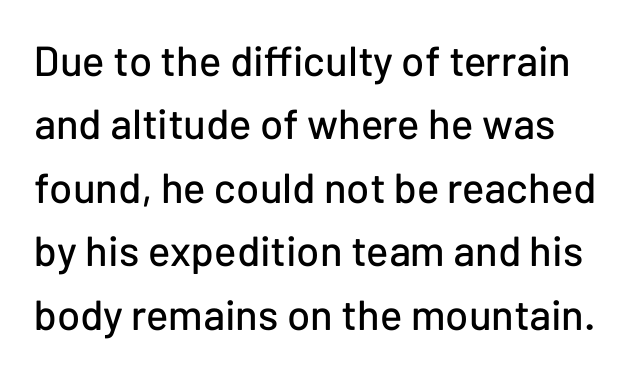
Q: Is the text italic (slanted)? A: No, it is upright.
Q: Is the typeface a serif or a sans-serif typeface? A: Sans-serif.
Q: Is the text underlined? A: No.
Q: Is the spacing between letters normal or unusually wide? A: Normal.
Q: Is the spacing between lines tight, normal or loose? A: Normal.
Q: Width (condensed, normal, or wide)? A: Normal.
Q: Stroke contrast? A: Low.
Q: x-height? A: Medium.
Q: Monospaced? A: No.
